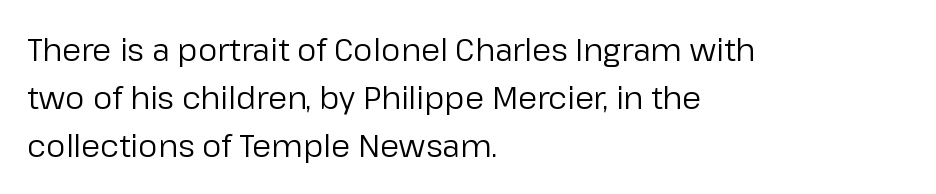
The image shows 31 px regular-weight sans-serif type, upright; set left-aligned, normal line spacing (1.55x), normal letter spacing, not underlined; low stroke contrast and a medium x-height.
